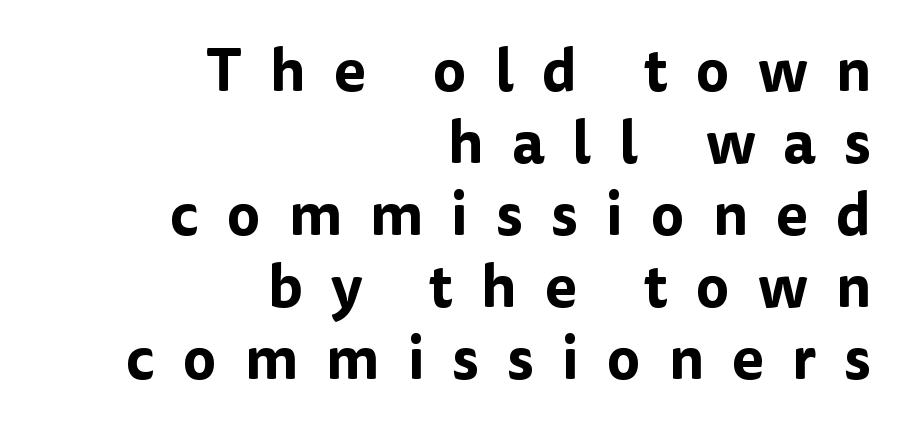
Q: Is the text italic (slanted)? A: No, it is upright.
Q: Is the typeface a serif or a sans-serif typeface? A: Sans-serif.
Q: Is the text underlined? A: No.
Q: How is the paragraph aligned? A: Right-aligned.
Q: Is the spacing between letters normal or unusually wide? A: Unusually wide.
Q: Width (condensed, normal, or wide)? A: Normal.
Q: Stroke contrast? A: Low.
Q: x-height? A: Medium.
Q: Monospaced? A: No.
